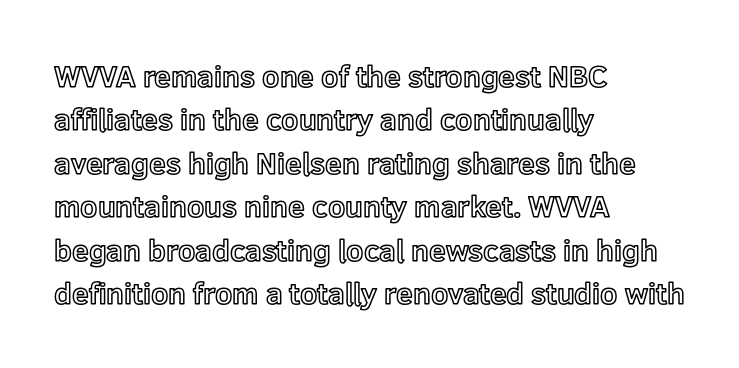
Vertically, the passage feels balanced, rows spaced as you'd expect. Unmarked baselines from the first word to the last. Left-aligned paragraph, ragged on the right. These lines are rendered in a variable-pitch font. How are the letters spaced? Ordinarily, with no added tracking. The specimen reads as upright at a glance.
